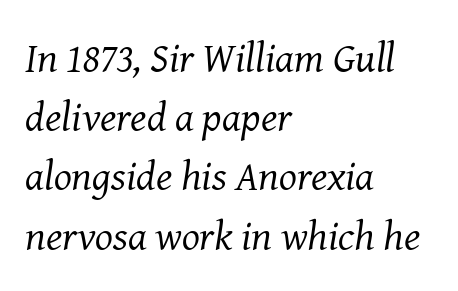
The image shows 42 px regular-weight serif type, italic (leaning right); set left-aligned, normal line spacing (1.41x), normal letter spacing, not underlined; medium stroke contrast and a medium x-height.
